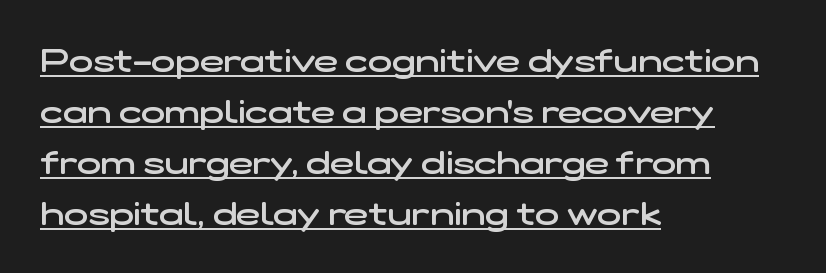
The passage shown is underscored from start to finish. Short and long lines alike share a common starting point at left. Spacing between characters is what you'd get straight out of the box. Every letter is mildly thick-stroked: semibold rather than bold.
